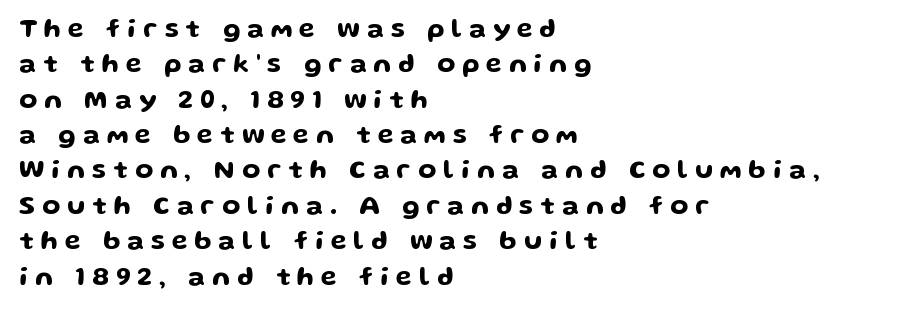
{"italic": "no", "underline": "no", "align": "left", "line_spacing": "normal", "line_spacing_ratio": 1.36, "letter_spacing": "wide", "letter_spacing_em": 0.27, "glyph_px": 26}
